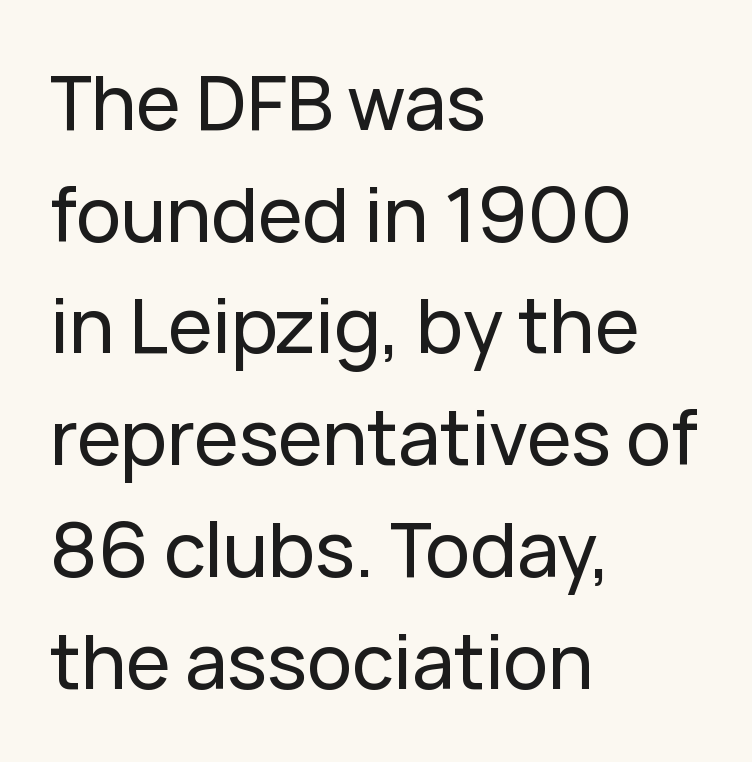
The image shows 75 px sans-serif type, upright; set left-aligned, normal line spacing (1.49x), normal letter spacing, not underlined; low stroke contrast and a medium x-height.
